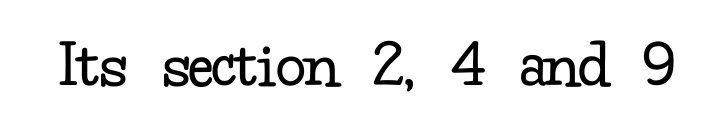
The specimen omits any rule beneath the text block's lines. Little horizontal feet cap the strokes, marking this as serif type. These lines are rendered in a variable-pitch font. The gaps between neighbouring characters are ordinary and unremarkable. The weight would be labelled regular, book, light, or lighter still.
